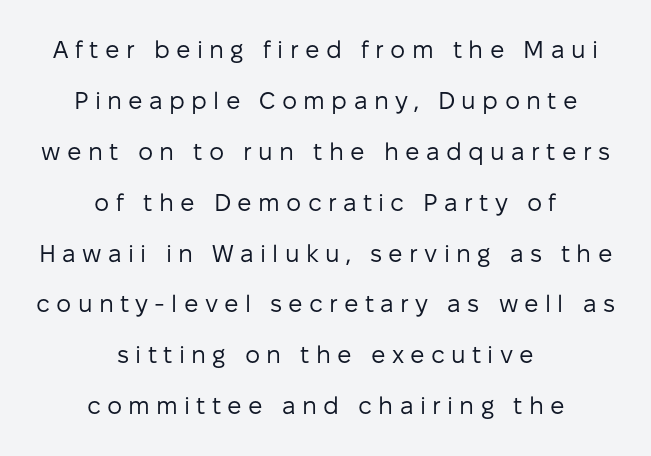
Type without underlining. The face used here is rendered with a markedly widened letterfit. Is the block centered? Yes — each line is placed symmetrically about the middle. A typesetter would call this leading open, well beyond the default. This sample uses an upright cut, with every glyph sitting square on the baseline.
